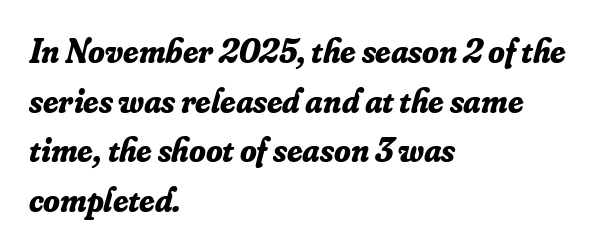
Q: Is the text bold? A: Yes.
Q: Is the text italic (slanted)? A: Yes, it leans right by about 16 degrees.
Q: Is the typeface a serif or a sans-serif typeface? A: Serif.
Q: Is the text underlined? A: No.
Q: How is the paragraph aligned? A: Left-aligned.
Q: Is the spacing between letters normal or unusually wide? A: Normal.
Q: Is the spacing between lines tight, normal or loose? A: Normal.
Q: Width (condensed, normal, or wide)? A: Normal.
Q: Stroke contrast? A: Low.
Q: x-height? A: Small.
Q: Monospaced? A: No.
